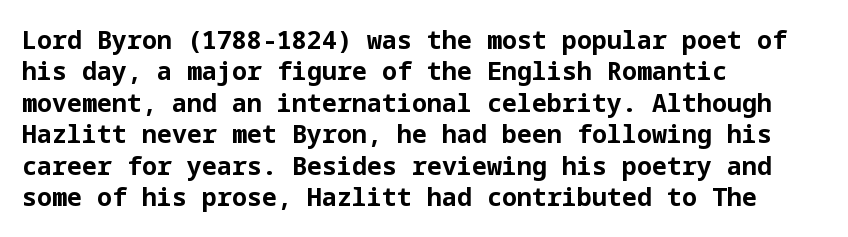
Q: Is the text bold? A: Yes.
Q: Is the text italic (slanted)? A: No, it is upright.
Q: Is the text underlined? A: No.
Q: How is the paragraph aligned? A: Left-aligned.
Q: Is the spacing between letters normal or unusually wide? A: Normal.
Q: Is the spacing between lines tight, normal or loose? A: Normal.
